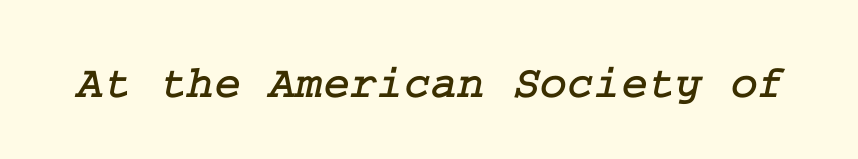
{"serif": "yes", "width": "normal", "stroke_contrast": "low", "x_height": "medium", "underline": "no", "letter_spacing": "normal", "letter_spacing_em": 0.0, "glyph_px": 46}
